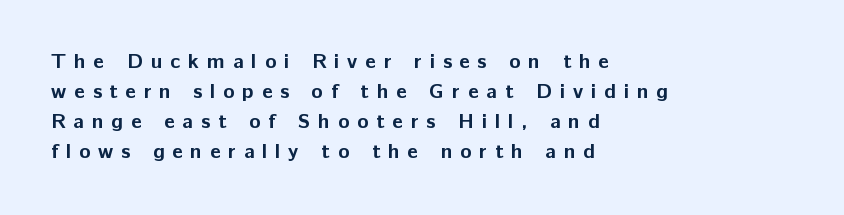
A student would call this left alignment; a typographer would say flush left, rag right. Each glyph is drawn with heavy, bold strokes. These lines have a slow, spaced-out rhythm from letter to letter. Interline gaps are of average width in this sample.
